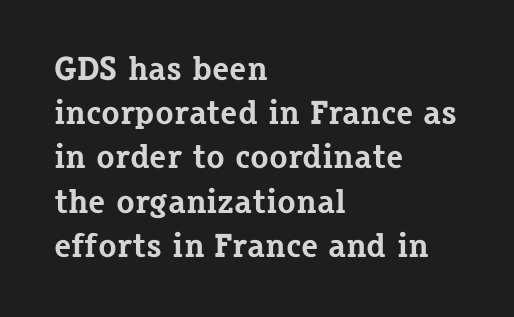
If you measured baseline to baseline, you'd find a middling distance. Plain, unruled lines of type. The face used here is proportionally spaced, like ordinary book or web type. I'd call this a serif setting — the letters wear small feet. Each word holds together tightly as a unit, with standard inter-letter gaps. In CSS terms this would be text-align: left.
